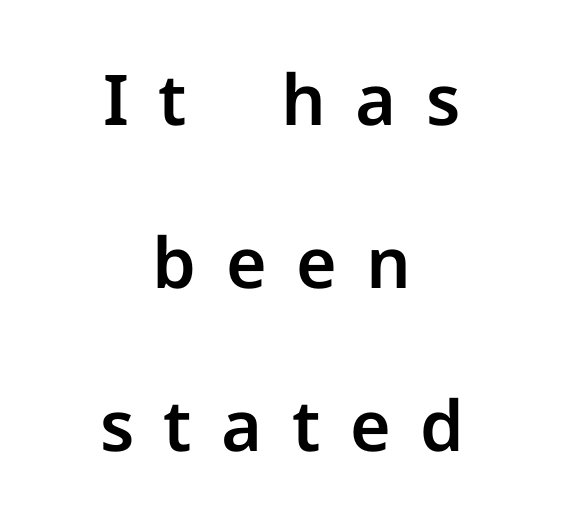
{"serif": "no", "italic": "no", "width": "normal", "stroke_contrast": "low", "x_height": "medium", "monospaced": "no", "underline": "no", "align": "center", "line_spacing": "loose", "line_spacing_ratio": 2.33, "letter_spacing": "wide", "letter_spacing_em": 0.42, "glyph_px": 70}
